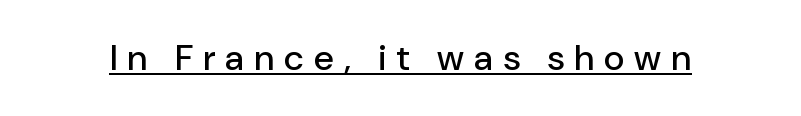
Look at the tracking — it's clearly loosened, letters drifting apart. Varying glyph widths throughout — classic text-font behaviour. Posture: upright roman. The lettering is marked with a stroke running underneath it.
